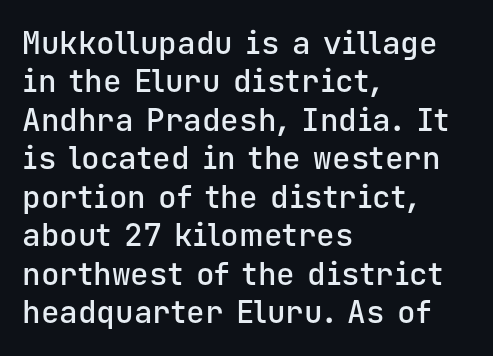
What weight is shown? A semibold, between regular and bold. A sans-serif font was chosen for this passage. Horizontally, the lines are justified to the leading edge only. Quick note: not italic, upright. Rule under the text: the space is simply empty. Does extra space separate the letters? No, they use regular spacing.
